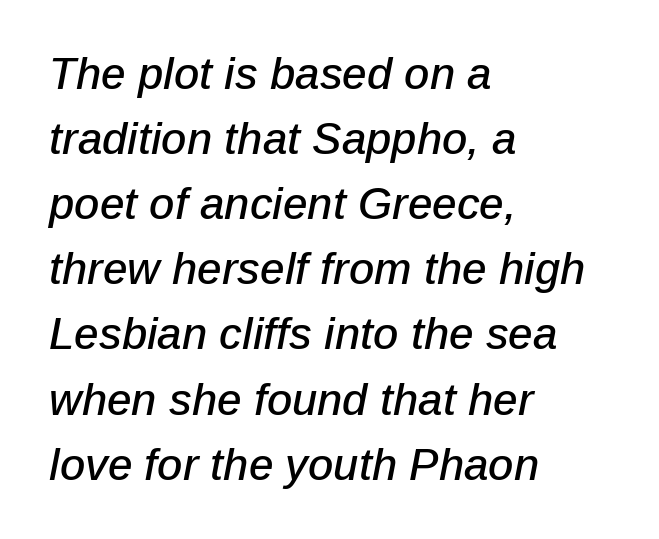
{"italic": "yes", "lean": "right", "slant_degrees": 12, "width": "normal", "stroke_contrast": "low", "x_height": "medium", "monospaced": "no", "underline": "no", "align": "left", "line_spacing": "normal", "line_spacing_ratio": 1.48, "letter_spacing": "normal", "letter_spacing_em": 0.0, "glyph_px": 44}
